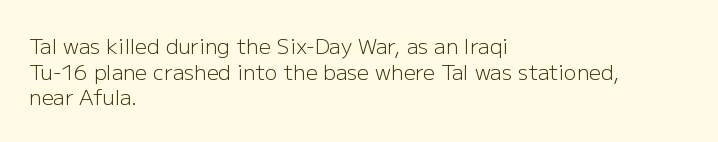
The image shows 21 px text type, upright; set left-aligned, line spacing 1.22x, normal letter spacing, not underlined.
